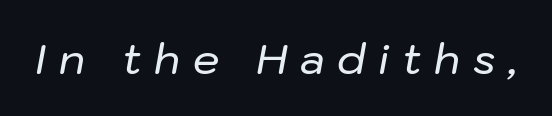
Q: Is the text italic (slanted)? A: Yes, it leans right by about 10 degrees.
Q: Is the text underlined? A: No.
Q: Is the spacing between letters normal or unusually wide? A: Unusually wide.
Q: Width (condensed, normal, or wide)? A: Normal.
Q: Stroke contrast? A: Low.
Q: x-height? A: Medium.
Q: Monospaced? A: No.
